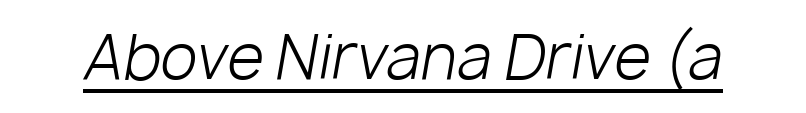
{"italic": "yes", "lean": "right", "slant_degrees": 10, "bold": "no", "weight": "light", "width": "normal", "stroke_contrast": "low", "x_height": "medium", "monospaced": "no", "underline": "yes", "letter_spacing": "normal", "letter_spacing_em": 0.0, "glyph_px": 60}
